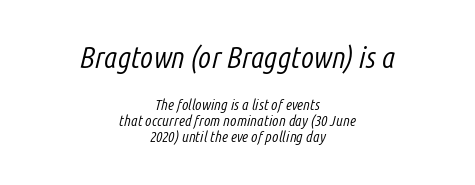
{"italic": "yes", "lean": "right", "slant_degrees": 14, "bold": "no", "weight": "light", "width": "condensed", "stroke_contrast": "low", "x_height": "medium", "monospaced": "no", "underline": "no", "align": "center", "line_spacing": "tight", "line_spacing_ratio": 1.06, "letter_spacing": "normal", "letter_spacing_em": 0.0, "larger_block": "first", "size_ratio": 2.0, "glyph_px": 30}
